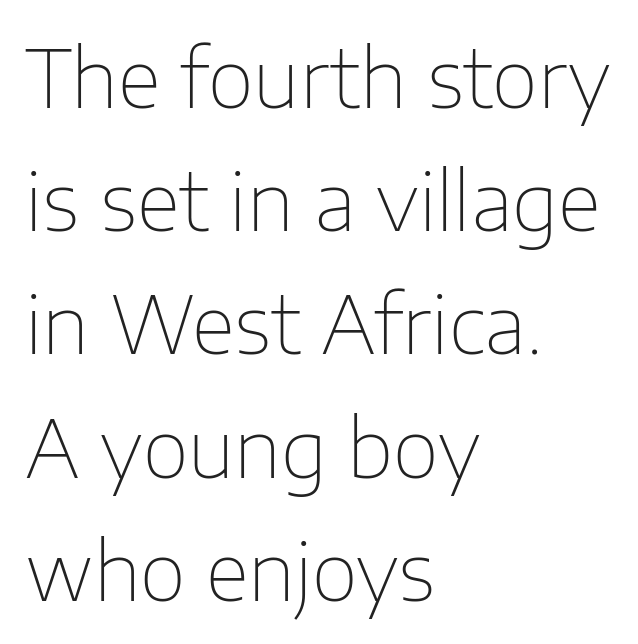
Q: Is the text bold? A: No.
Q: Is the text italic (slanted)? A: No, it is upright.
Q: Is the typeface a serif or a sans-serif typeface? A: Sans-serif.
Q: Is the text underlined? A: No.
Q: How is the paragraph aligned? A: Left-aligned.
Q: Is the spacing between letters normal or unusually wide? A: Normal.
Q: Is the spacing between lines tight, normal or loose? A: Normal.
Q: Width (condensed, normal, or wide)? A: Normal.
Q: Stroke contrast? A: Low.
Q: x-height? A: Medium.
Q: Monospaced? A: No.
